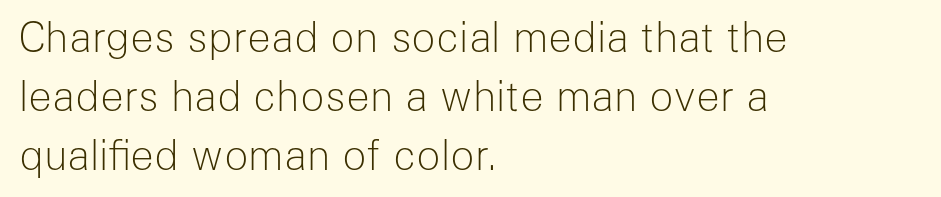
The image shows 40 px light sans-serif type, upright; set left-aligned, normal line spacing (1.48x), normal letter spacing, not underlined; low stroke contrast and a medium x-height.
